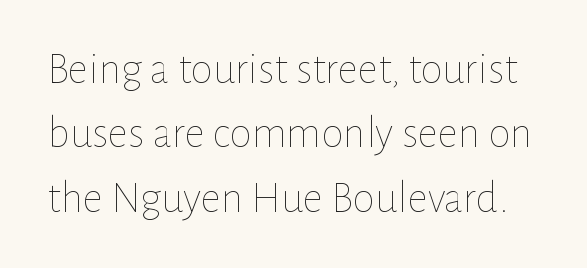
The image shows 45 px thin type, upright; set normal line spacing (1.43x), normal letter spacing, not underlined; low stroke contrast and a medium x-height.
